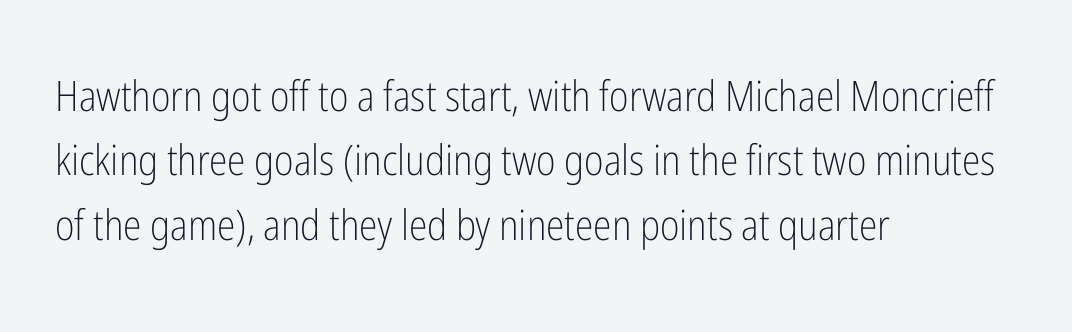
The image shows 42 px light, condensed sans-serif type, upright; set left-aligned, normal line spacing (1.53x), normal letter spacing, not underlined; low stroke contrast and a medium x-height.
